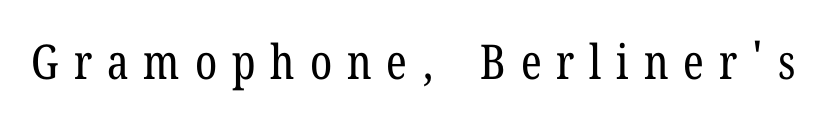
{"serif": "yes", "italic": "no", "bold": "no", "weight": "regular", "width": "condensed", "stroke_contrast": "low", "x_height": "medium", "monospaced": "no", "underline": "no", "letter_spacing": "wide", "letter_spacing_em": 0.31, "glyph_px": 48}
